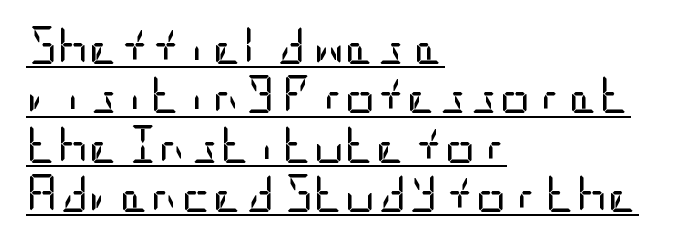
Does the type have serifs? No, each stem ends abruptly. A typographer would call this underscored text. This is the regular roman posture of the typeface. The line-height multiplier appears to be the usual default. There is no visible air inserted between adjacent glyphs.
